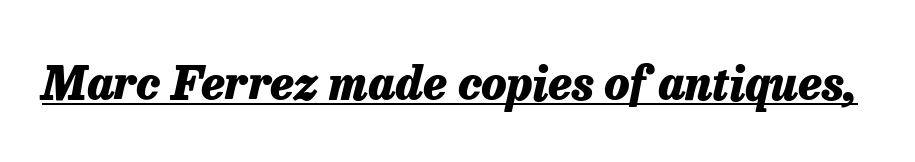
The image shows 46 px heavy type, italic (leaning right); set normal letter spacing, underlined; low stroke contrast and a medium x-height.
